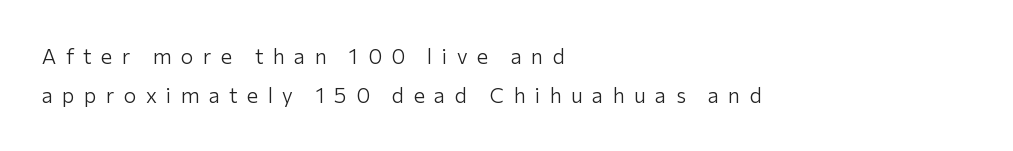
{"italic": "no", "bold": "no", "underline": "no", "align": "left", "line_spacing_ratio": 1.87, "letter_spacing": "wide", "letter_spacing_em": 0.45, "glyph_px": 21}
